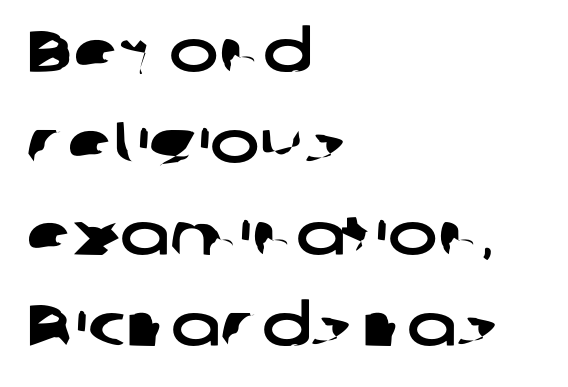
{"serif": "no", "width": "wide", "stroke_contrast": "low", "x_height": "medium", "monospaced": "no", "underline": "no", "align": "left", "line_spacing": "normal", "line_spacing_ratio": 1.55, "letter_spacing": "normal", "letter_spacing_em": 0.0, "glyph_px": 59}
